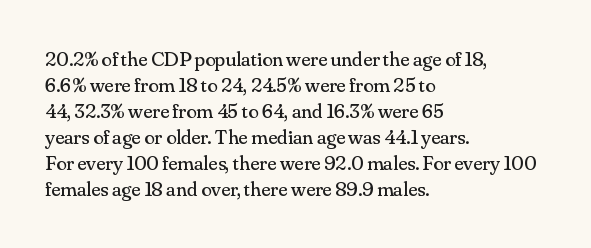
{"italic": "no", "bold": "no", "underline": "no", "align": "left", "line_spacing_ratio": 1.24, "letter_spacing": "normal", "letter_spacing_em": 0.0, "glyph_px": 21}
